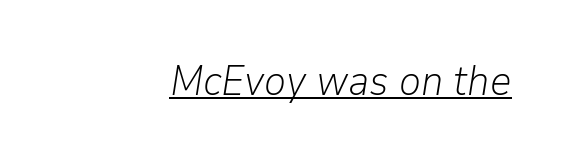
The image shows 42 px light type, italic (leaning right); set right-aligned, normal letter spacing, underlined; low stroke contrast and a medium x-height.
